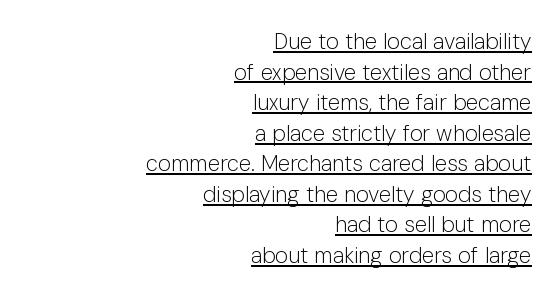
Q: Is the text bold? A: No.
Q: Is the text italic (slanted)? A: No, it is upright.
Q: Is the text underlined? A: Yes.
Q: How is the paragraph aligned? A: Right-aligned.
Q: Is the spacing between letters normal or unusually wide? A: Normal.
Q: Is the spacing between lines tight, normal or loose? A: Normal.
